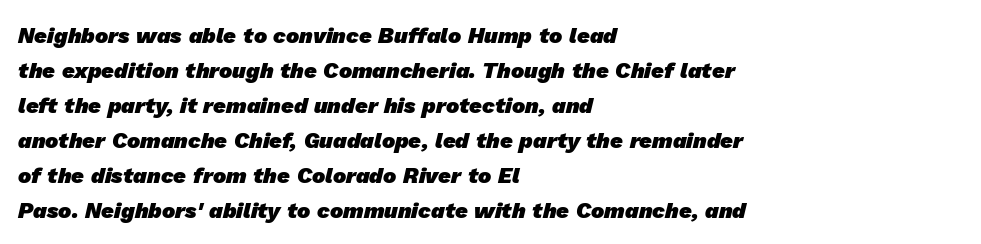
A student would call this left alignment; a typographer would say flush left, rag right. Regular leading. Compared with an ordinary text face, these strokes are far heavier — a full bold. Each word holds together tightly as a unit, with standard inter-letter gaps.
